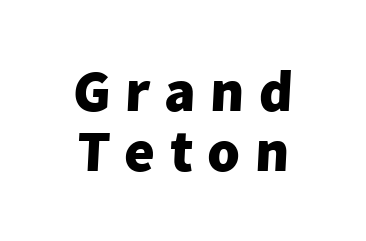
Q: Is the text bold? A: Yes.
Q: Is the typeface a serif or a sans-serif typeface? A: Sans-serif.
Q: Is the text underlined? A: No.
Q: How is the paragraph aligned? A: Centered.
Q: Is the spacing between letters normal or unusually wide? A: Unusually wide.
Q: Is the spacing between lines tight, normal or loose? A: Tight.
Q: Width (condensed, normal, or wide)? A: Normal.
Q: Stroke contrast? A: Low.
Q: x-height? A: Medium.
Q: Monospaced? A: No.
